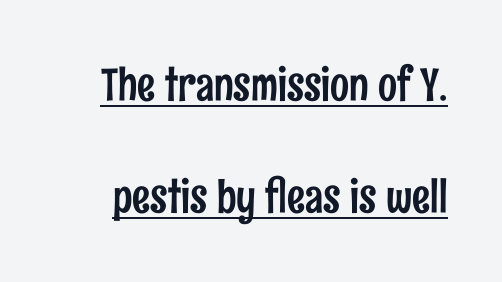
Q: Is the text italic (slanted)? A: No, it is upright.
Q: Is the typeface a serif or a sans-serif typeface? A: Sans-serif.
Q: Is the text underlined? A: Yes.
Q: Is the spacing between letters normal or unusually wide? A: Normal.
Q: Is the spacing between lines tight, normal or loose? A: Loose.
Q: Width (condensed, normal, or wide)? A: Condensed.
Q: Stroke contrast? A: Low.
Q: x-height? A: Medium.
Q: Monospaced? A: No.
